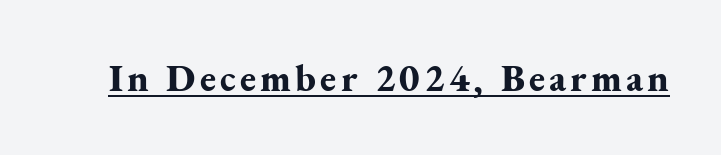
The image shows 38 px bold serif type, upright; set underlined; medium stroke contrast and a small x-height.
